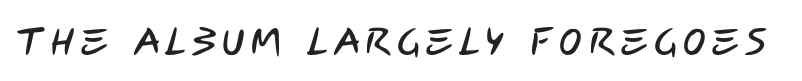
The baseline area is clear. What kind of face is this? One without serifs — a sans. The face used here is proportionally spaced, like ordinary book or web type.
